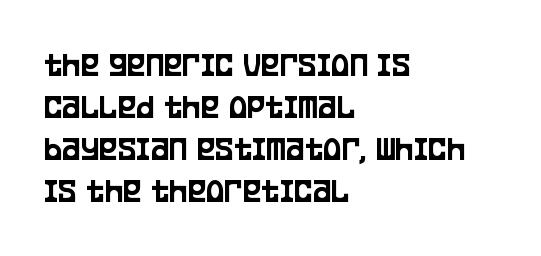
Letterform terminals end flat and unadorned throughout the passage. Plain, unruled lines of type. Each letter keeps its own natural width here, so spacing adapts to shape. Quick note: not italic, upright. Horizontally, the lines are justified to the leading edge only. The tracking reads as untouched default to a designer's eye.
